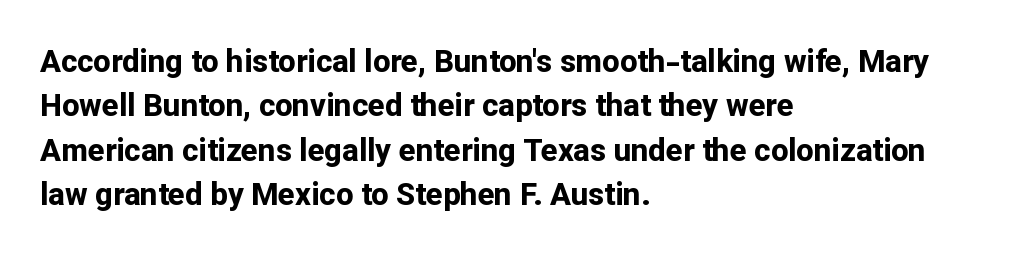
What's the leading like? Ordinary, nothing unusual. These lines were composed using upright roman letters. Nope, no serifs anywhere on these letters. Where is the straight margin? On the left. The rendering uses a bold face; every stroke is thick and dark. Character widths vary here, with narrow letters taking less room than wide ones.
